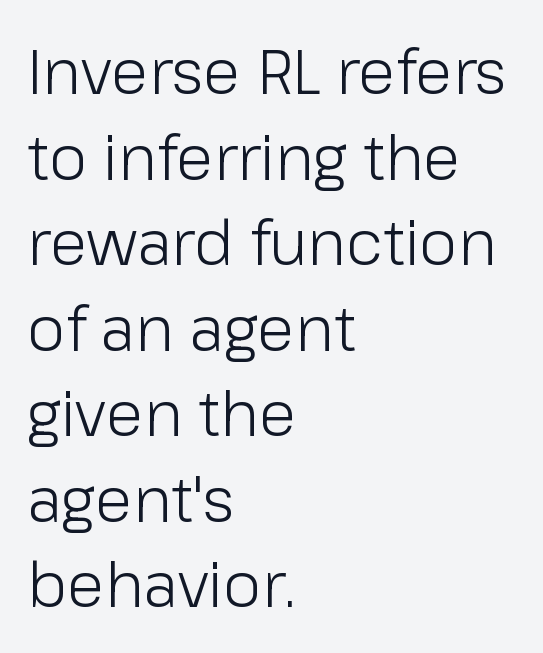
Q: Is the text bold? A: No.
Q: Is the text italic (slanted)? A: No, it is upright.
Q: Is the typeface a serif or a sans-serif typeface? A: Sans-serif.
Q: Is the text underlined? A: No.
Q: How is the paragraph aligned? A: Left-aligned.
Q: Is the spacing between letters normal or unusually wide? A: Normal.
Q: Is the spacing between lines tight, normal or loose? A: Normal.
Q: Width (condensed, normal, or wide)? A: Normal.
Q: Stroke contrast? A: Low.
Q: x-height? A: Medium.
Q: Monospaced? A: No.
